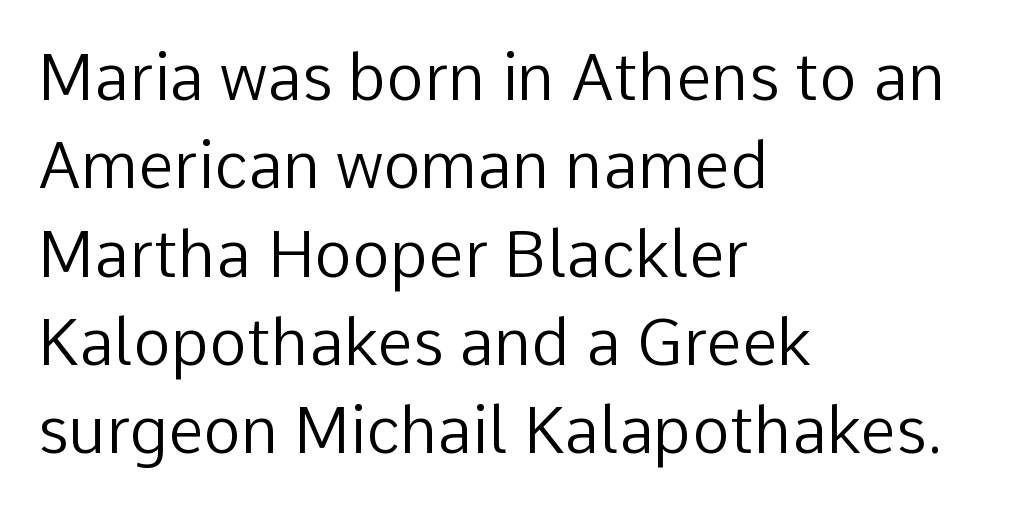
{"serif": "no", "italic": "no", "bold": "no", "weight": "regular", "width": "normal", "stroke_contrast": "low", "x_height": "medium", "monospaced": "no", "underline": "no", "align": "left", "line_spacing": "normal", "line_spacing_ratio": 1.38, "letter_spacing": "normal", "letter_spacing_em": 0.0, "glyph_px": 64}
